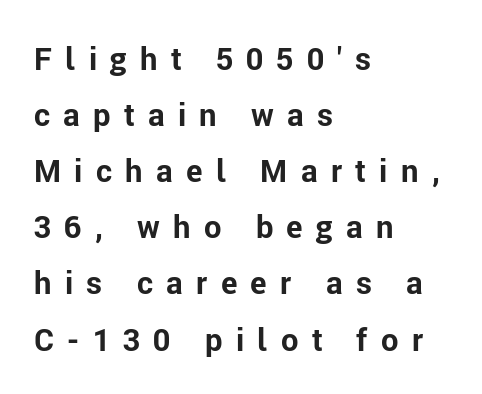
Plenty of ink on the page — the face is bold. The typography opts for an upright posture over an oblique one. The face used here is rendered with a markedly widened letterfit. The rendering uses natural spacing where letterforms have individual widths. The face used here is a sans, in the tradition of grotesques and geometrics.
